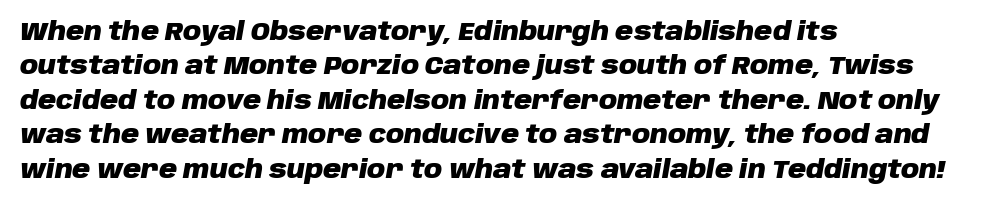
The image shows 25 px bold type, italic (leaning right); set left-aligned, normal line spacing (1.38x), normal letter spacing, not underlined.
